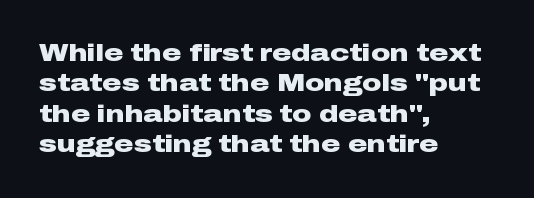
The image shows 24 px bold type, upright; set left-aligned, normal line spacing (1.27x), normal letter spacing, not underlined.
